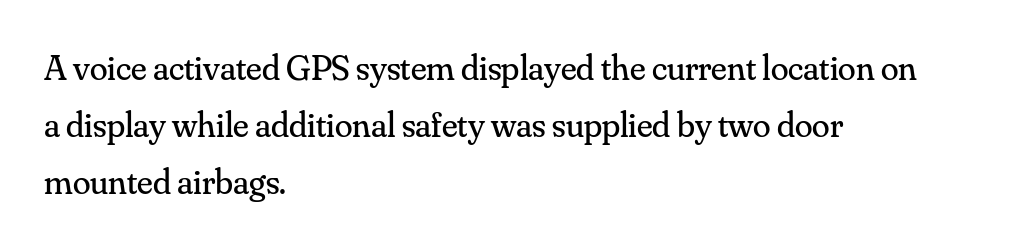
{"serif": "yes", "italic": "no", "bold": "no", "weight": "regular", "width": "normal", "stroke_contrast": "medium", "x_height": "small", "monospaced": "no", "underline": "no", "align": "left", "line_spacing": "normal", "line_spacing_ratio": 1.59, "letter_spacing": "normal", "letter_spacing_em": 0.0, "glyph_px": 36}
